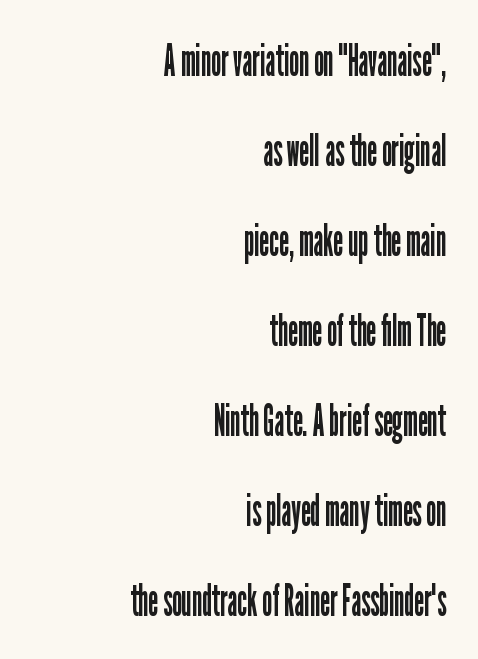
Q: Is the text bold? A: No.
Q: Is the text italic (slanted)? A: No, it is upright.
Q: Is the typeface a serif or a sans-serif typeface? A: Sans-serif.
Q: Is the text underlined? A: No.
Q: How is the paragraph aligned? A: Right-aligned.
Q: Is the spacing between letters normal or unusually wide? A: Normal.
Q: Is the spacing between lines tight, normal or loose? A: Loose.
Q: Width (condensed, normal, or wide)? A: Condensed.
Q: Stroke contrast? A: Low.
Q: x-height? A: Medium.
Q: Monospaced? A: No.
